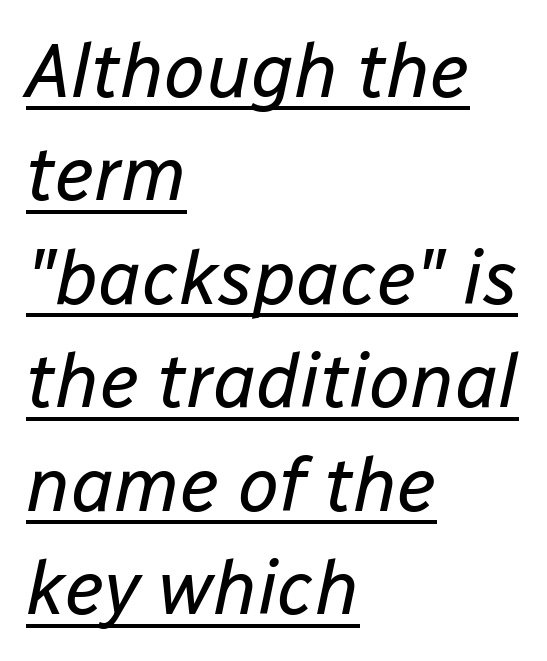
Q: Is the text bold? A: No.
Q: Is the text italic (slanted)? A: Yes, it leans right by about 12 degrees.
Q: Is the text underlined? A: Yes.
Q: How is the paragraph aligned? A: Left-aligned.
Q: Is the spacing between letters normal or unusually wide? A: Normal.
Q: Is the spacing between lines tight, normal or loose? A: Normal.
Q: Width (condensed, normal, or wide)? A: Normal.
Q: Stroke contrast? A: Low.
Q: x-height? A: Medium.
Q: Monospaced? A: No.
